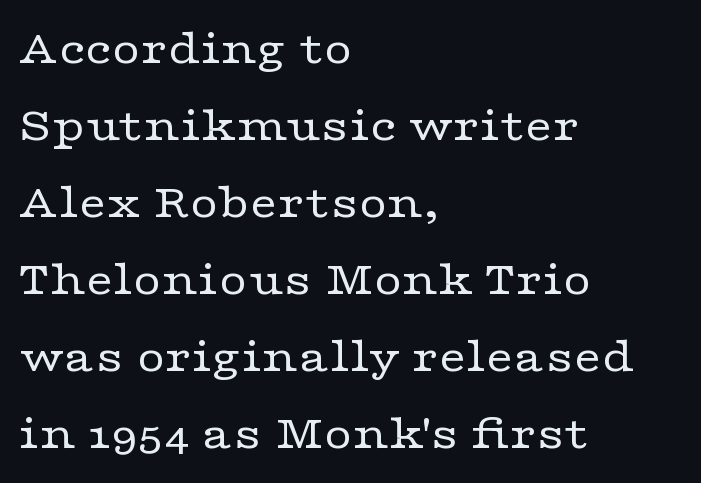
Q: Is the text bold? A: No.
Q: Is the text italic (slanted)? A: No, it is upright.
Q: Is the typeface a serif or a sans-serif typeface? A: Serif.
Q: Is the text underlined? A: No.
Q: How is the paragraph aligned? A: Left-aligned.
Q: Is the spacing between letters normal or unusually wide? A: Normal.
Q: Is the spacing between lines tight, normal or loose? A: Normal.
Q: Width (condensed, normal, or wide)? A: Wide.
Q: Stroke contrast? A: Low.
Q: x-height? A: Medium.
Q: Monospaced? A: No.
